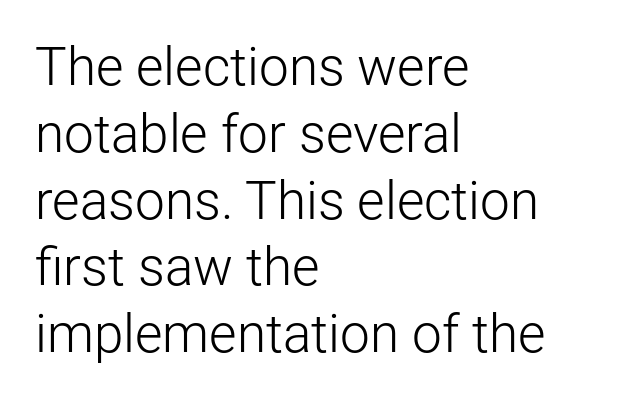
{"serif": "no", "italic": "no", "bold": "no", "weight": "light", "width": "normal", "stroke_contrast": "low", "x_height": "medium", "monospaced": "no", "underline": "no", "align": "left", "line_spacing": "normal", "line_spacing_ratio": 1.26, "letter_spacing": "normal", "letter_spacing_em": 0.0, "glyph_px": 53}
